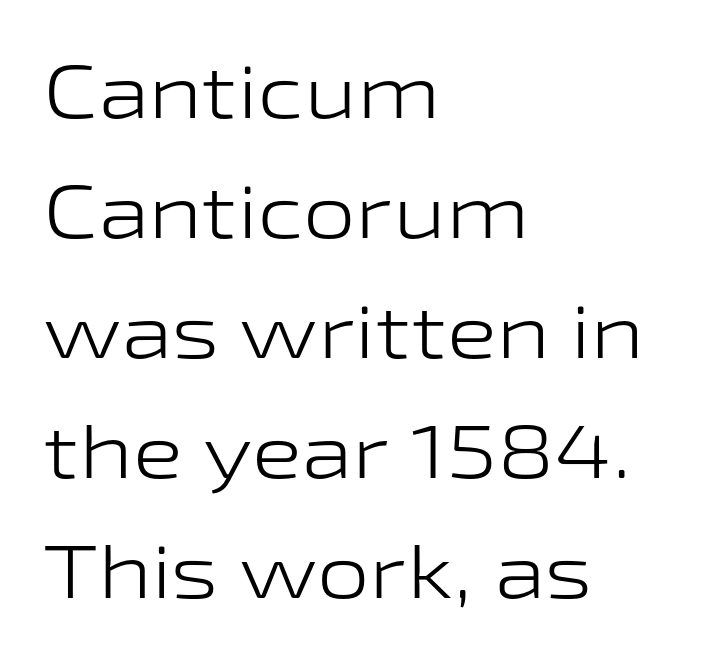
{"serif": "no", "italic": "no", "bold": "no", "weight": "light", "width": "wide", "stroke_contrast": "low", "x_height": "medium", "monospaced": "no", "underline": "no", "align": "left", "line_spacing": "normal", "line_spacing_ratio": 1.6, "letter_spacing": "normal", "letter_spacing_em": 0.0, "glyph_px": 75}
